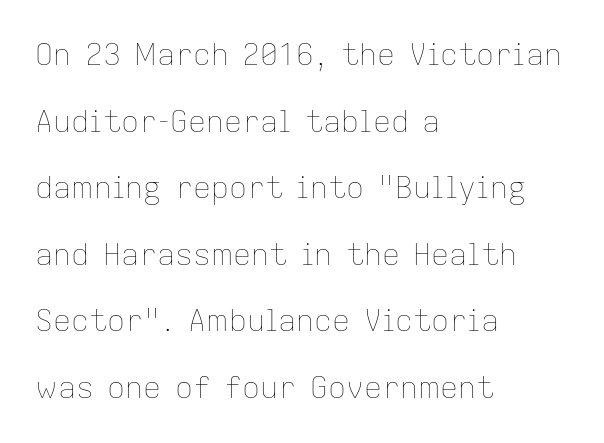
The image shows 30 px thin type, upright; set left-aligned, loose line spacing (2.22x), normal letter spacing, not underlined; low stroke contrast and a medium x-height.
